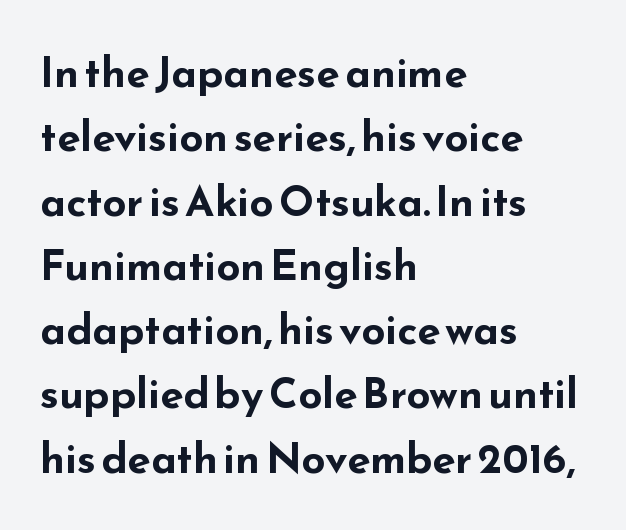
Q: Is the text bold? A: Yes.
Q: Is the text italic (slanted)? A: No, it is upright.
Q: Is the typeface a serif or a sans-serif typeface? A: Sans-serif.
Q: Is the text underlined? A: No.
Q: How is the paragraph aligned? A: Left-aligned.
Q: Is the spacing between letters normal or unusually wide? A: Normal.
Q: Is the spacing between lines tight, normal or loose? A: Normal.
Q: Width (condensed, normal, or wide)? A: Wide.
Q: Stroke contrast? A: Low.
Q: x-height? A: Small.
Q: Monospaced? A: No.
